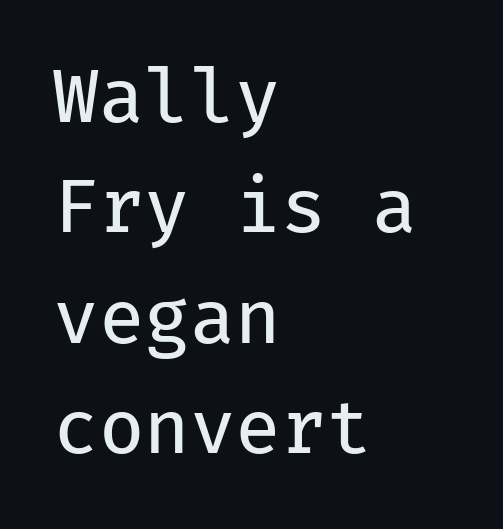
The image shows 74 px regular-weight sans-serif type, upright, monospaced; set left-aligned, normal line spacing (1.49x), normal letter spacing, not underlined; low stroke contrast and a medium x-height.
